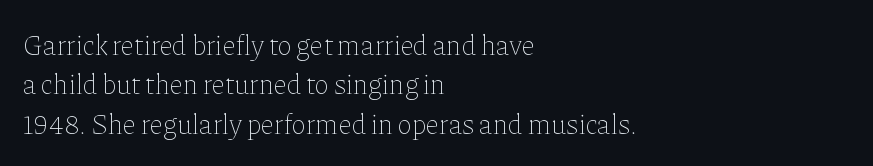
Q: Is the text bold? A: No.
Q: Is the text italic (slanted)? A: No, it is upright.
Q: Is the text underlined? A: No.
Q: How is the paragraph aligned? A: Left-aligned.
Q: Is the spacing between letters normal or unusually wide? A: Normal.
Q: Is the spacing between lines tight, normal or loose? A: Normal.
Q: Width (condensed, normal, or wide)? A: Normal.
Q: Stroke contrast? A: Low.
Q: x-height? A: Medium.
Q: Monospaced? A: No.
